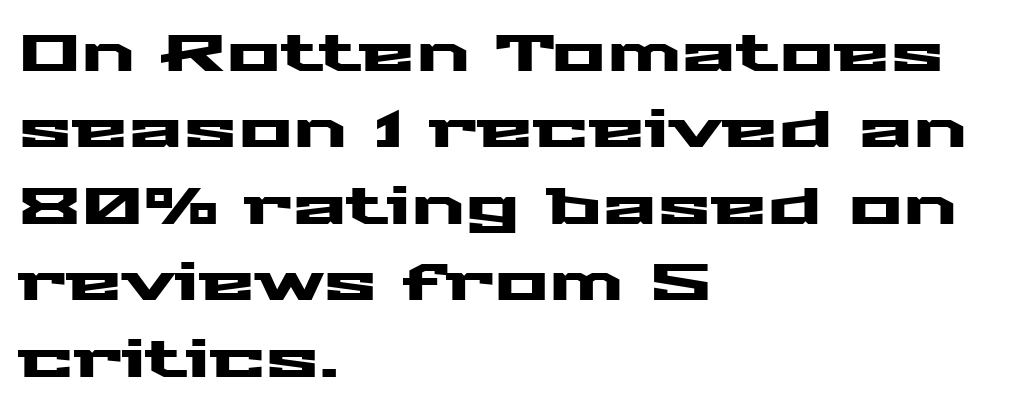
The image shows 51 px wide sans-serif type, upright; set left-aligned, normal line spacing (1.5x), normal letter spacing, not underlined; medium stroke contrast and a medium x-height.
